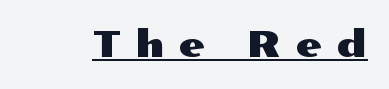
Q: Is the text italic (slanted)? A: No, it is upright.
Q: Is the typeface a serif or a sans-serif typeface? A: Sans-serif.
Q: Is the text underlined? A: Yes.
Q: Is the spacing between letters normal or unusually wide? A: Unusually wide.
Q: Width (condensed, normal, or wide)? A: Wide.
Q: Stroke contrast? A: Medium.
Q: x-height? A: Medium.
Q: Monospaced? A: No.
